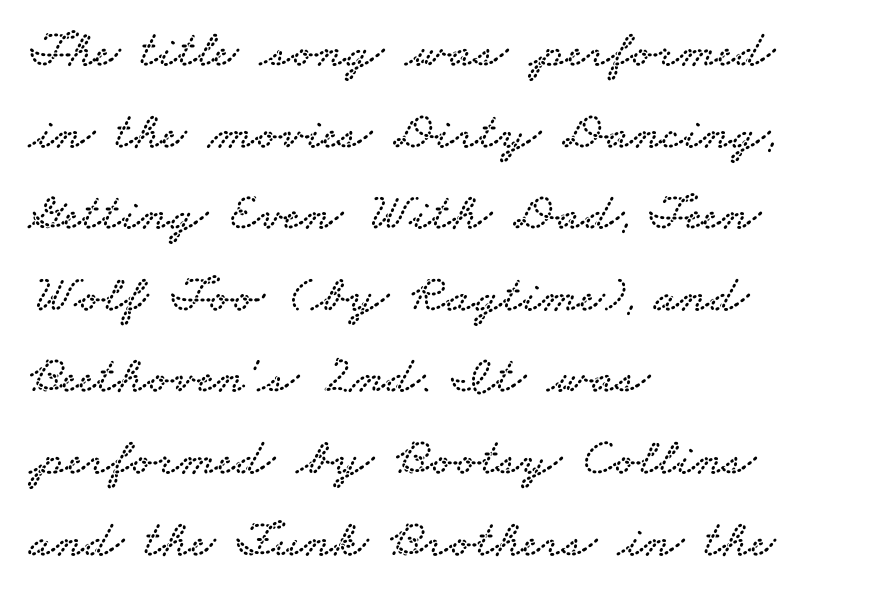
The image shows 53 px wide serif type; set left-aligned, normal line spacing (1.54x), normal letter spacing, not underlined; low stroke contrast and a small x-height.
